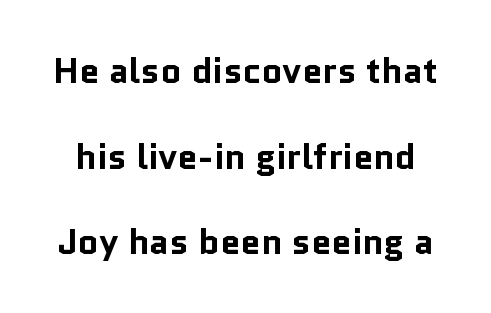
Q: Is the text bold? A: Yes.
Q: Is the text italic (slanted)? A: No, it is upright.
Q: Is the typeface a serif or a sans-serif typeface? A: Sans-serif.
Q: Is the text underlined? A: No.
Q: Is the spacing between letters normal or unusually wide? A: Normal.
Q: Is the spacing between lines tight, normal or loose? A: Loose.
Q: Width (condensed, normal, or wide)? A: Normal.
Q: Stroke contrast? A: Low.
Q: x-height? A: Medium.
Q: Monospaced? A: No.
